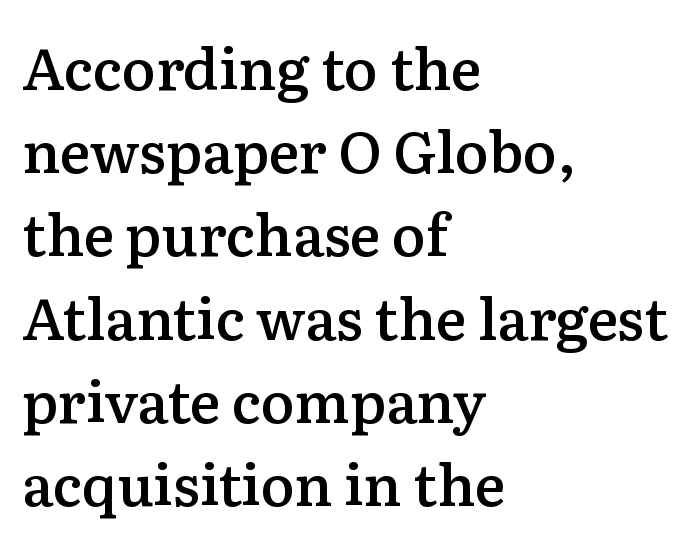
Q: Is the text bold? A: Semi-bold.
Q: Is the text italic (slanted)? A: No, it is upright.
Q: Is the typeface a serif or a sans-serif typeface? A: Serif.
Q: Is the text underlined? A: No.
Q: How is the paragraph aligned? A: Left-aligned.
Q: Is the spacing between letters normal or unusually wide? A: Normal.
Q: Is the spacing between lines tight, normal or loose? A: Normal.
Q: Width (condensed, normal, or wide)? A: Normal.
Q: Stroke contrast? A: Low.
Q: x-height? A: Medium.
Q: Monospaced? A: No.
